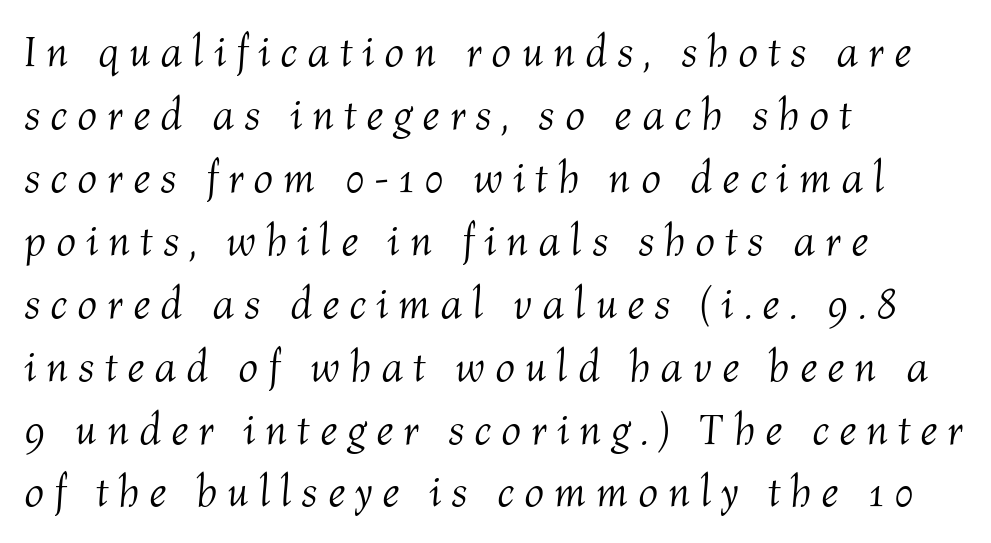
Display-style spreading of the glyphs; the letterfit is very open. The axis of the letterforms is tilted away from vertical. Line spacing here is normal. A clean baseline with only descenders dipping below it.
